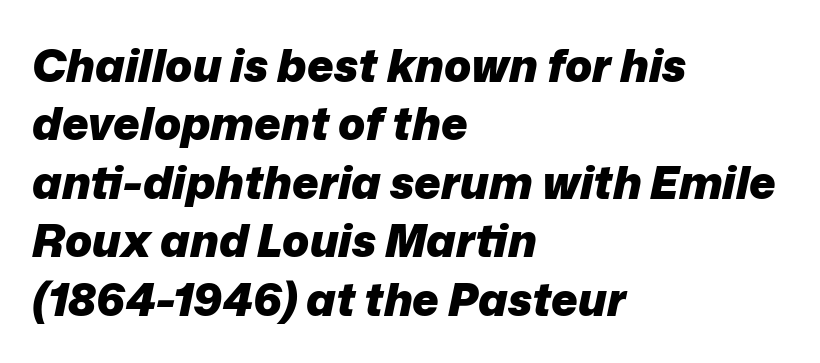
Q: Is the text bold? A: Yes.
Q: Is the text italic (slanted)? A: Yes, it leans right by about 12 degrees.
Q: Is the text underlined? A: No.
Q: How is the paragraph aligned? A: Left-aligned.
Q: Is the spacing between letters normal or unusually wide? A: Normal.
Q: Is the spacing between lines tight, normal or loose? A: Normal.
Q: Width (condensed, normal, or wide)? A: Normal.
Q: Stroke contrast? A: Low.
Q: x-height? A: Medium.
Q: Monospaced? A: No.
